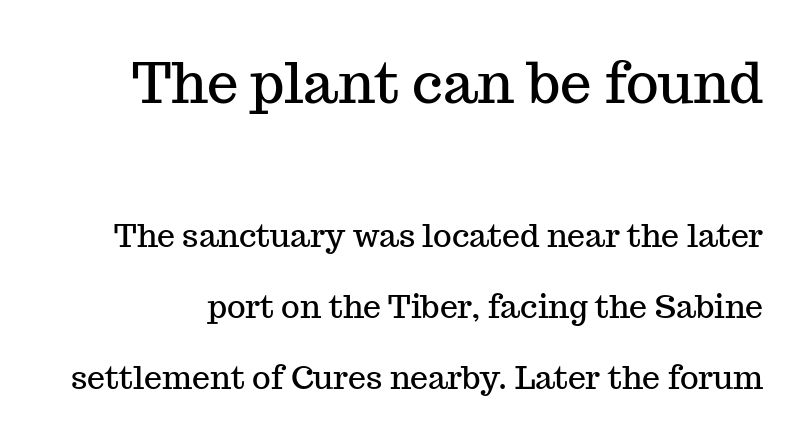
{"serif": "yes", "italic": "no", "width": "normal", "stroke_contrast": "medium", "x_height": "medium", "monospaced": "no", "underline": "no", "line_spacing": "loose", "line_spacing_ratio": 2.22, "letter_spacing": "normal", "letter_spacing_em": 0.0, "larger_block": "first", "size_ratio": 1.75, "glyph_px": 56}
